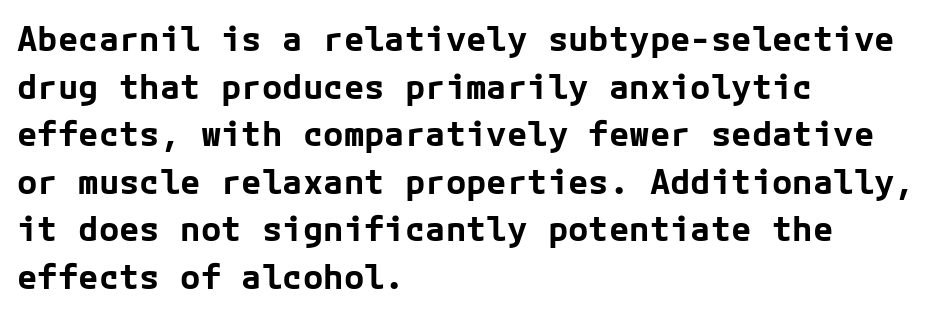
The image shows 34 px bold sans-serif type, upright; set left-aligned, normal line spacing (1.4x), normal letter spacing, not underlined; low stroke contrast and a medium x-height.
